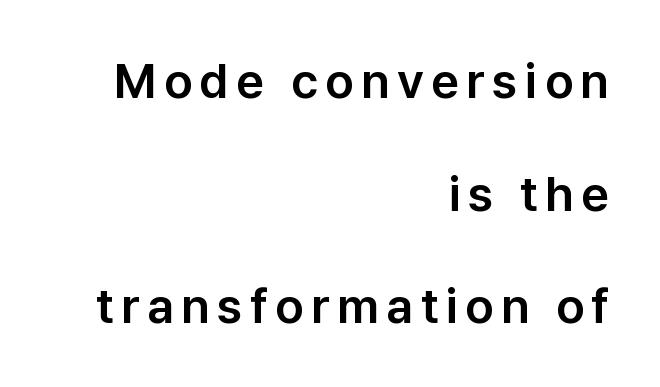
{"serif": "no", "italic": "no", "width": "normal", "stroke_contrast": "low", "x_height": "medium", "monospaced": "no", "underline": "no", "align": "right", "line_spacing": "loose", "line_spacing_ratio": 2.3, "glyph_px": 49}
